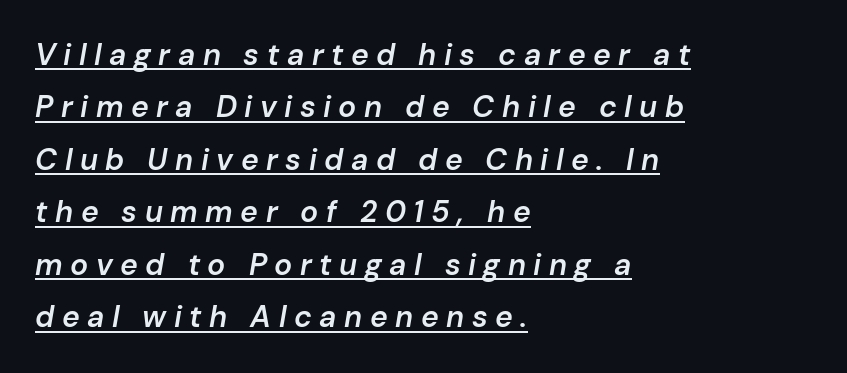
A student would call this left alignment; a typographer would say flush left, rag right. Style check: oblique. A typesetter would call this heavily tracked-out type. These lines carry some extra weight — a demibold, not a full bold. A rule runs beneath these lines of type.
